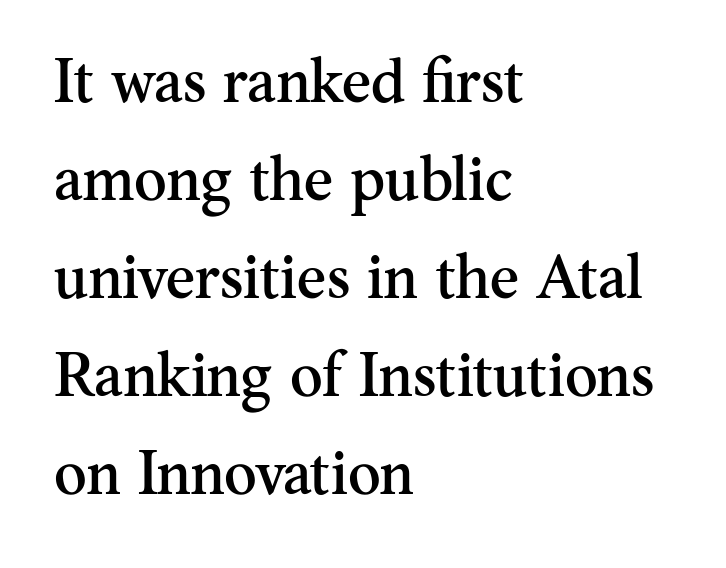
The image shows 62 px serif type, upright; set left-aligned, normal line spacing (1.58x), normal letter spacing, not underlined; medium stroke contrast and a small x-height.
